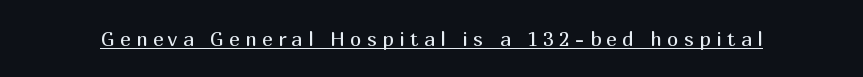
Q: Is the text bold? A: No.
Q: Is the text italic (slanted)? A: No, it is upright.
Q: Is the text underlined? A: Yes.
Q: Is the spacing between letters normal or unusually wide? A: Unusually wide.
